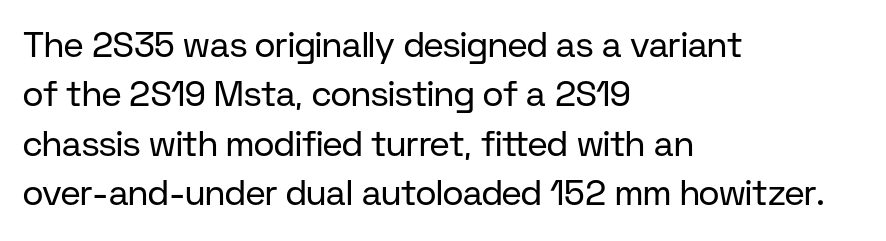
Type style note: lacks serifs. The vertical gap from one line to the next is medium. Tracking here is standard; glyphs follow each other at the usual distance. Bare-footed words on every line. Short and long lines alike share a common starting point at left. Unbolded letterforms with no extra heft.
